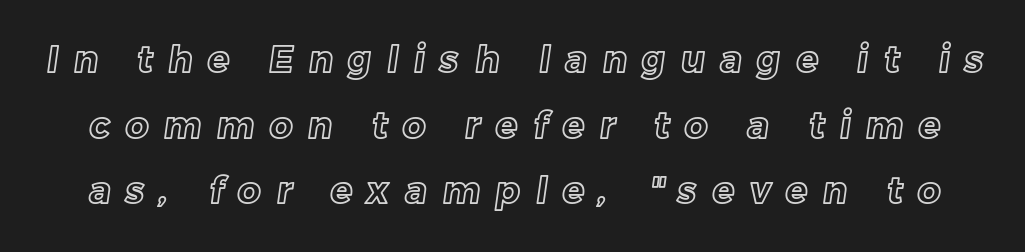
Q: Is the text underlined? A: No.
Q: Is the spacing between letters normal or unusually wide? A: Unusually wide.
Q: Width (condensed, normal, or wide)? A: Normal.
Q: x-height? A: Medium.
Q: Monospaced? A: No.
